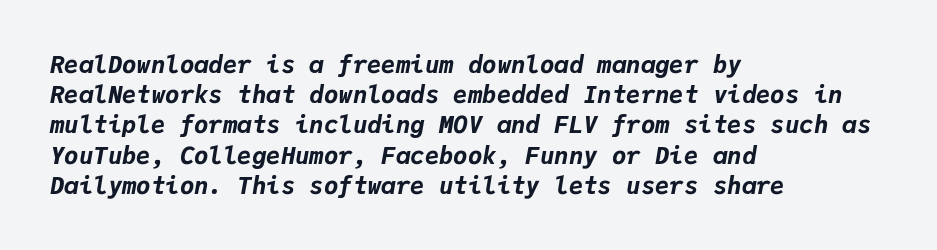
{"italic": "yes", "lean": "right", "slant_degrees": 9, "bold": "yes", "underline": "no", "align": "left", "line_spacing": "normal", "line_spacing_ratio": 1.26, "letter_spacing": "normal", "letter_spacing_em": 0.0, "glyph_px": 24}
